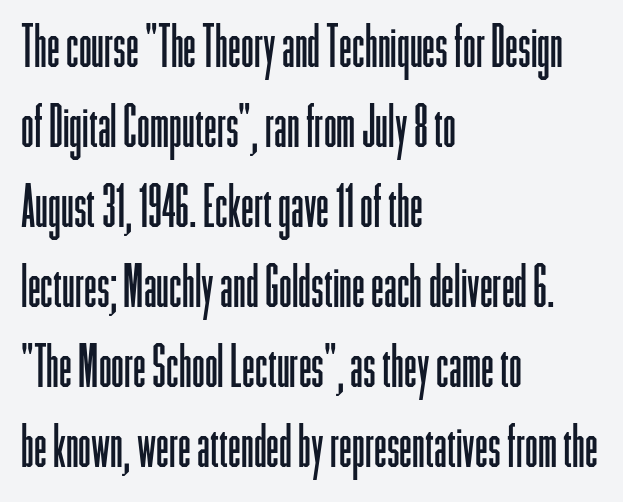
{"serif": "no", "italic": "no", "bold": "no", "weight": "light", "width": "condensed", "stroke_contrast": "low", "x_height": "medium", "monospaced": "no", "underline": "no", "align": "left", "line_spacing": "normal", "line_spacing_ratio": 1.38, "letter_spacing": "normal", "letter_spacing_em": 0.0, "glyph_px": 58}
